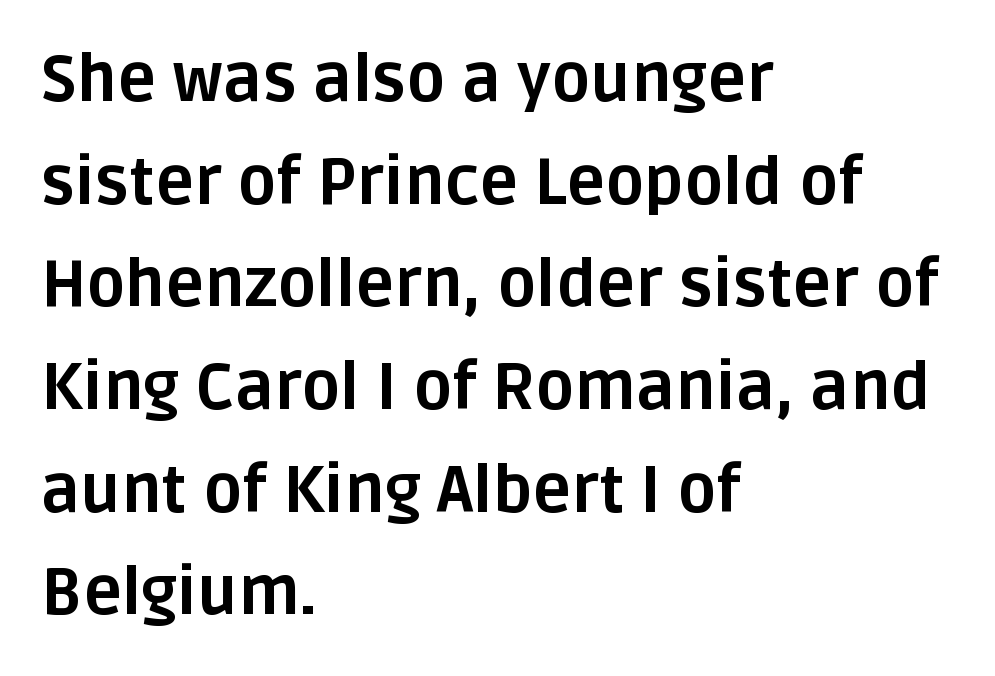
Q: Is the text bold? A: Yes.
Q: Is the text italic (slanted)? A: No, it is upright.
Q: Is the typeface a serif or a sans-serif typeface? A: Sans-serif.
Q: Is the text underlined? A: No.
Q: How is the paragraph aligned? A: Left-aligned.
Q: Is the spacing between letters normal or unusually wide? A: Normal.
Q: Is the spacing between lines tight, normal or loose? A: Normal.
Q: Width (condensed, normal, or wide)? A: Normal.
Q: Stroke contrast? A: Low.
Q: x-height? A: Large.
Q: Monospaced? A: No.
